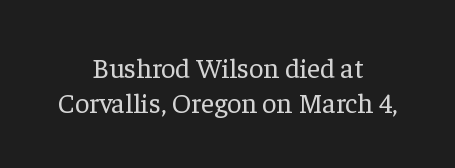
This sample is center-justified, so both line endings float freely. It's the straight-up-and-down kind of type. Honestly, there is no underline to notice here at all. Stems here are at most as thick as an everyday book face.
